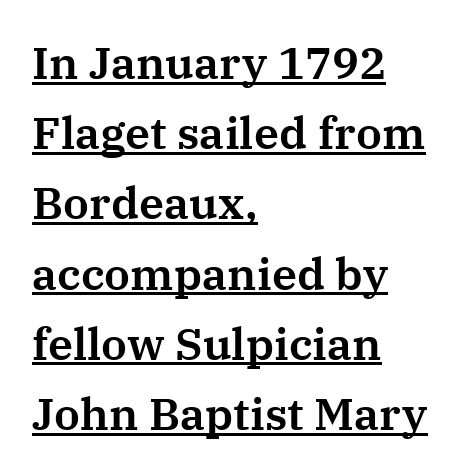
The line texture is even and compact thanks to regular tracking. Looks like someone drew a line under every word here. Horizontal bands of white between lines are of average thickness. Compared with a centered layout, this one pins lines to the left instead. Are there feet on the stems? There are — it's a serif.
